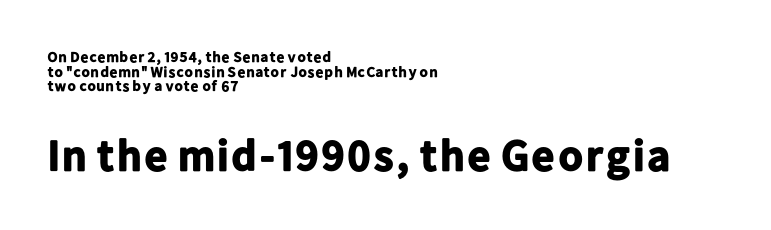
Q: Is the text bold? A: Yes.
Q: Is the text italic (slanted)? A: No, it is upright.
Q: Is the typeface a serif or a sans-serif typeface? A: Sans-serif.
Q: Is the text underlined? A: No.
Q: How is the paragraph aligned? A: Left-aligned.
Q: Is the spacing between letters normal or unusually wide? A: Normal.
Q: Is the spacing between lines tight, normal or loose? A: Tight.
Q: Which block of text is set in a larger size, the first (top) or the second (bottom)? A: The second (bottom) one.
Q: Width (condensed, normal, or wide)? A: Normal.
Q: Stroke contrast? A: Low.
Q: x-height? A: Medium.
Q: Monospaced? A: No.
